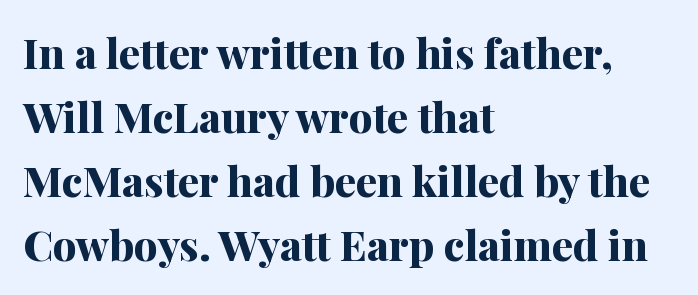
Q: Is the text bold? A: Yes.
Q: Is the text italic (slanted)? A: No, it is upright.
Q: Is the typeface a serif or a sans-serif typeface? A: Serif.
Q: Is the text underlined? A: No.
Q: How is the paragraph aligned? A: Left-aligned.
Q: Is the spacing between letters normal or unusually wide? A: Normal.
Q: Is the spacing between lines tight, normal or loose? A: Normal.
Q: Width (condensed, normal, or wide)? A: Normal.
Q: Stroke contrast? A: Medium.
Q: x-height? A: Medium.
Q: Monospaced? A: No.
